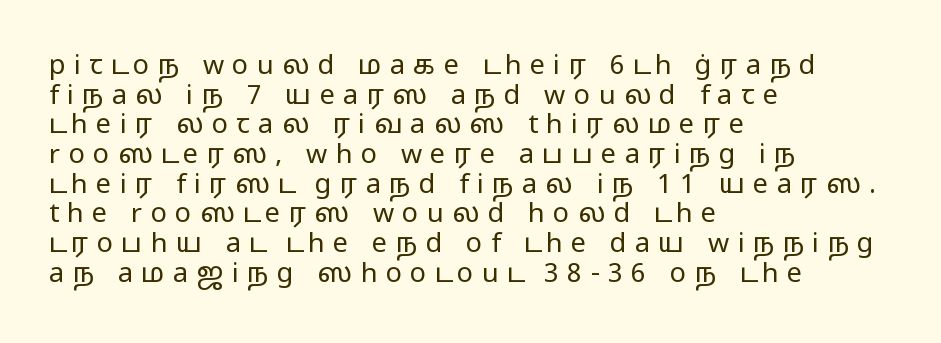
The image shows 27 px text type, upright; set left-aligned, tight line spacing (1.1x), unusually wide letter spacing (+0.31 em), not underlined.
